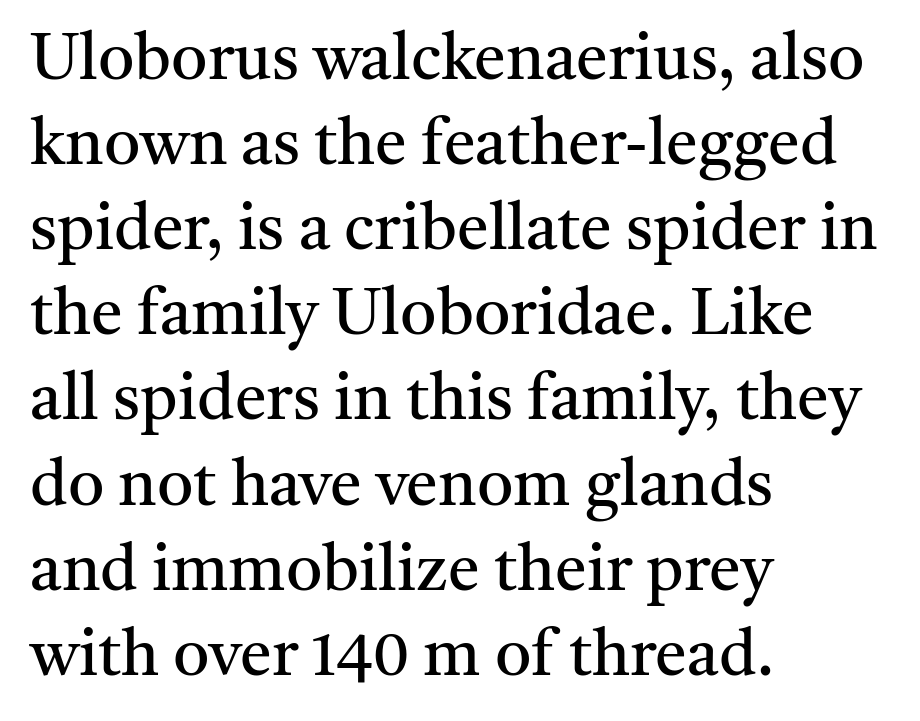
Q: Is the text bold? A: No.
Q: Is the text italic (slanted)? A: No, it is upright.
Q: Is the typeface a serif or a sans-serif typeface? A: Serif.
Q: Is the text underlined? A: No.
Q: How is the paragraph aligned? A: Left-aligned.
Q: Is the spacing between letters normal or unusually wide? A: Normal.
Q: Is the spacing between lines tight, normal or loose? A: Normal.
Q: Width (condensed, normal, or wide)? A: Normal.
Q: Stroke contrast? A: Medium.
Q: x-height? A: Medium.
Q: Monospaced? A: No.
